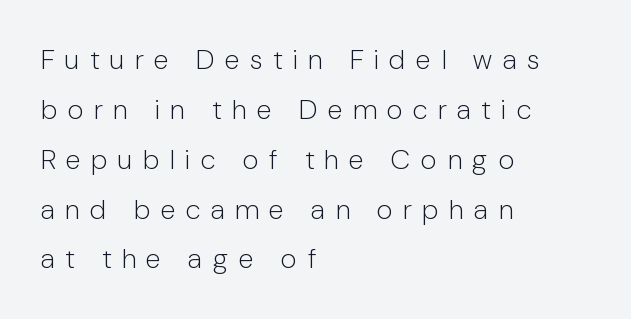
Q: Is the text bold? A: No.
Q: Is the text italic (slanted)? A: No, it is upright.
Q: Is the typeface a serif or a sans-serif typeface? A: Sans-serif.
Q: Is the text underlined? A: No.
Q: How is the paragraph aligned? A: Left-aligned.
Q: Is the spacing between letters normal or unusually wide? A: Unusually wide.
Q: Width (condensed, normal, or wide)? A: Condensed.
Q: Stroke contrast? A: Low.
Q: x-height? A: Medium.
Q: Monospaced? A: No.
